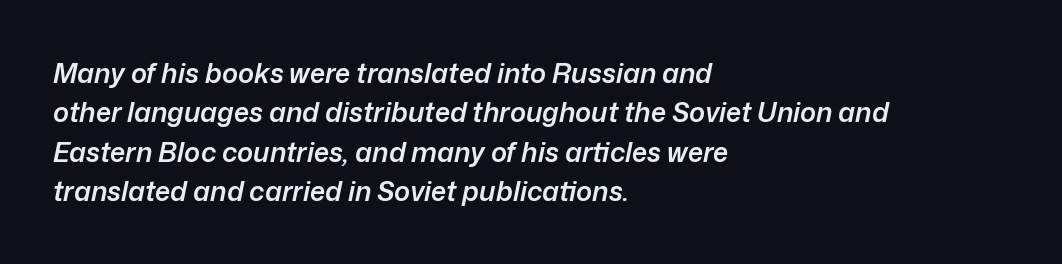
The image shows 27 px text type, italic (leaning right); set left-aligned, normal line spacing (1.46x), normal letter spacing, not underlined.
